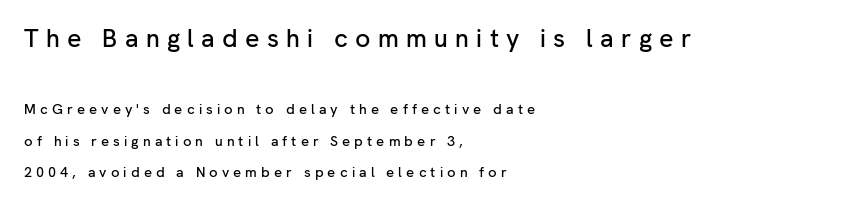
Q: Is the text italic (slanted)? A: No, it is upright.
Q: Is the text underlined? A: No.
Q: How is the paragraph aligned? A: Left-aligned.
Q: Is the spacing between letters normal or unusually wide? A: Unusually wide.
Q: Is the spacing between lines tight, normal or loose? A: Loose.
Q: Which block of text is set in a larger size, the first (top) or the second (bottom)? A: The first (top) one.
